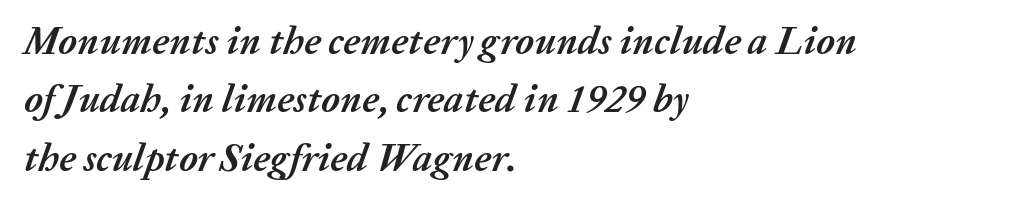
The image shows 39 px semibold type, italic (leaning right); set left-aligned, normal line spacing (1.5x), normal letter spacing, not underlined; medium stroke contrast and a medium x-height.
